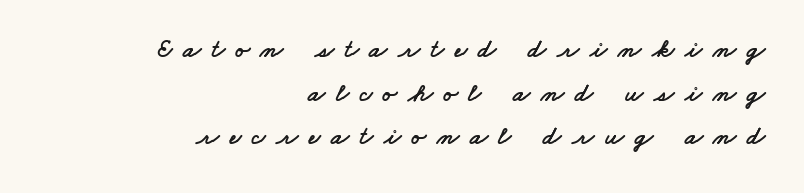
{"underline": "no", "align": "right", "line_spacing": "normal", "line_spacing_ratio": 1.68, "letter_spacing": "wide", "letter_spacing_em": 0.41, "glyph_px": 26}
